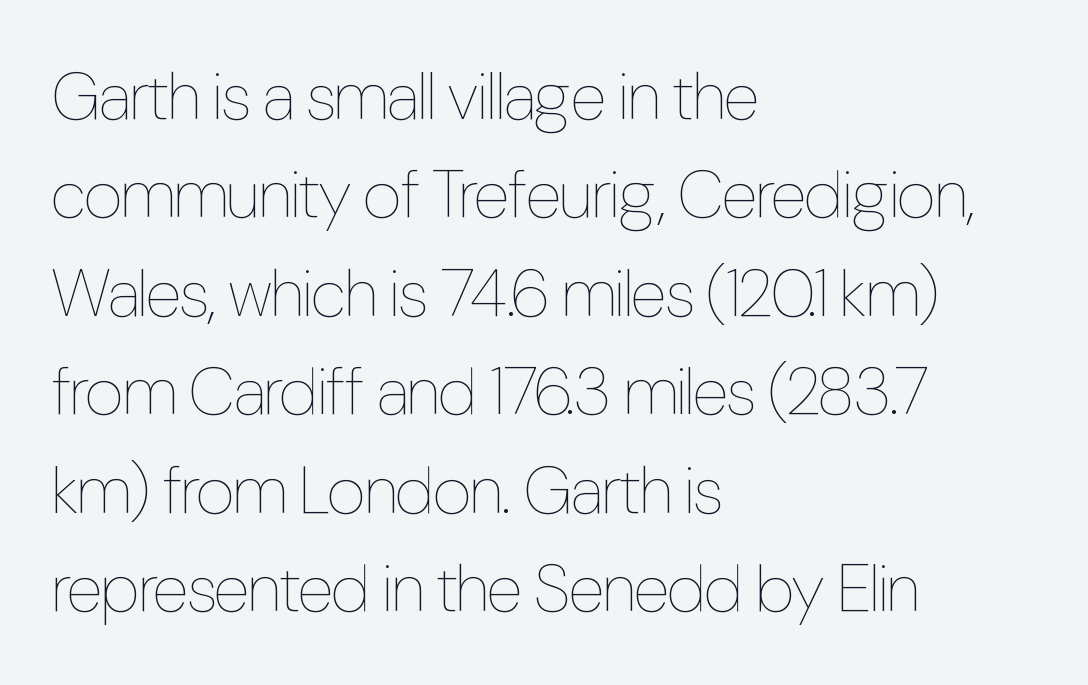
The image shows 67 px thin, condensed type, upright; set left-aligned, normal line spacing (1.47x), normal letter spacing, not underlined; low stroke contrast and a medium x-height.
